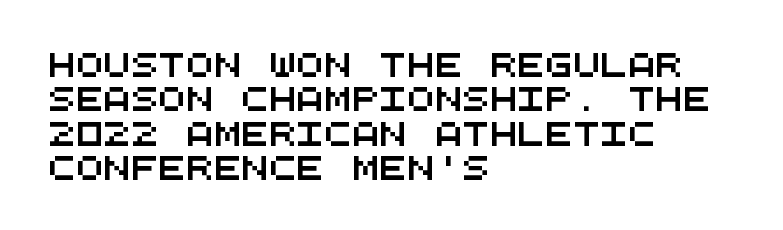
The image shows 23 px text type; set left-aligned, normal line spacing (1.49x), normal letter spacing, not underlined.
